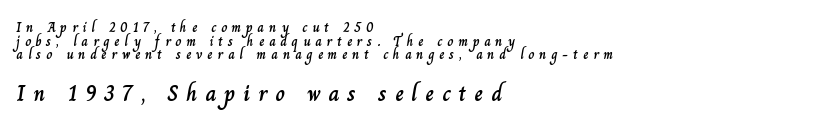
{"underline": "no", "align": "left", "line_spacing": "tight", "line_spacing_ratio": 0.97, "letter_spacing": "wide", "letter_spacing_em": 0.35, "larger_block": "second", "size_ratio": 1.64, "glyph_px": 23}
